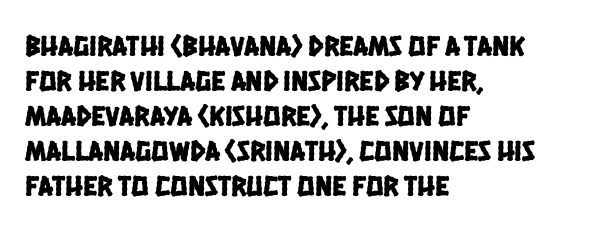
The image shows 29 px condensed sans-serif type; set left-aligned, line spacing 1.21x, normal letter spacing, not underlined; low stroke contrast and a large x-height.
